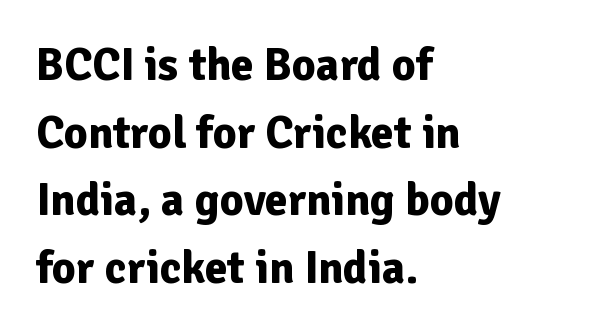
The image shows 46 px bold sans-serif type, upright; set left-aligned, normal line spacing (1.47x), normal letter spacing, not underlined; low stroke contrast and a medium x-height.
